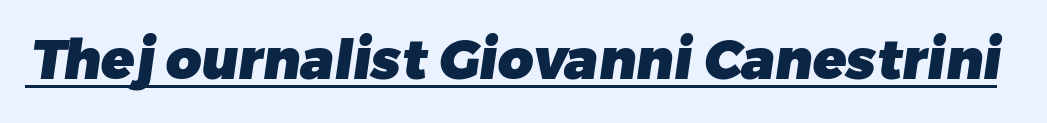
{"serif": "no", "bold": "yes", "weight": "heavy", "width": "normal", "stroke_contrast": "low", "x_height": "medium", "monospaced": "no", "underline": "yes", "letter_spacing": "normal", "letter_spacing_em": 0.0, "glyph_px": 55}
